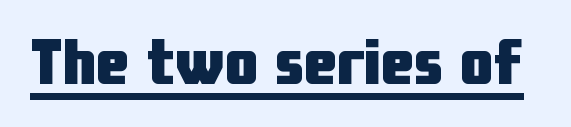
{"serif": "no", "italic": "no", "bold": "yes", "weight": "heavy", "width": "condensed", "stroke_contrast": "low", "x_height": "medium", "monospaced": "no", "underline": "yes", "letter_spacing": "normal", "letter_spacing_em": 0.0, "glyph_px": 66}
